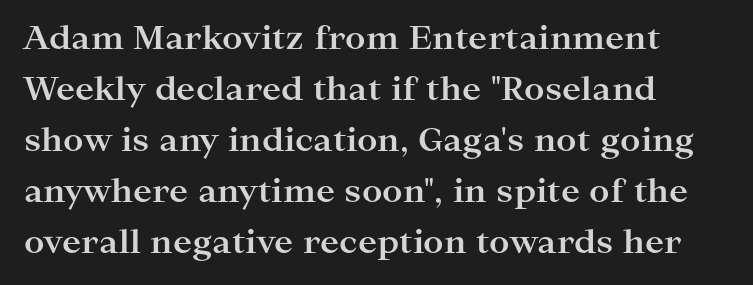
Characters follow at the spacing the type designer built in. Quick note: not italic, upright. The zone under the glyphs is completely vacant. Emphasis by weight is at full strength: bold. The setting favours the left margin, as ordinary paragraphs usually do. The rendering uses natural spacing where letterforms have individual widths.
